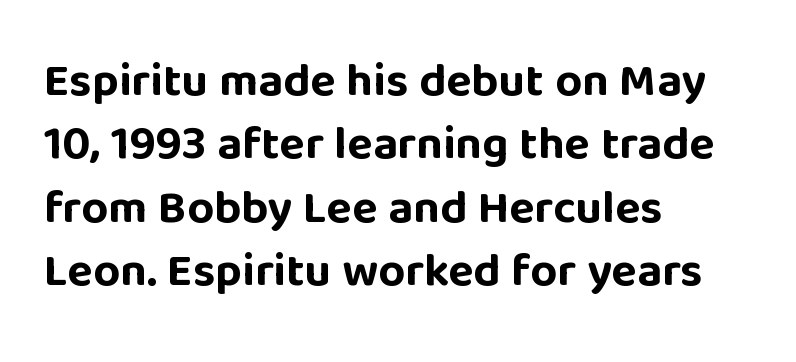
Q: Is the text bold? A: Yes.
Q: Is the text italic (slanted)? A: No, it is upright.
Q: Is the typeface a serif or a sans-serif typeface? A: Sans-serif.
Q: Is the text underlined? A: No.
Q: How is the paragraph aligned? A: Left-aligned.
Q: Is the spacing between letters normal or unusually wide? A: Normal.
Q: Is the spacing between lines tight, normal or loose? A: Normal.
Q: Width (condensed, normal, or wide)? A: Normal.
Q: Stroke contrast? A: Low.
Q: x-height? A: Large.
Q: Monospaced? A: No.
